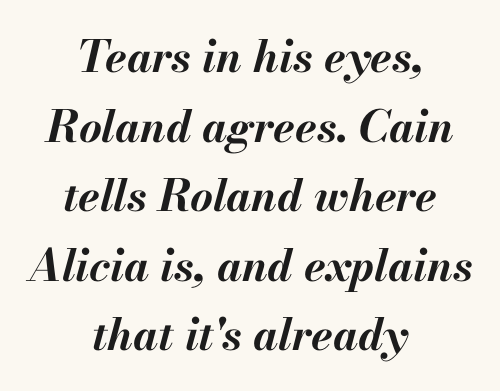
The image shows 44 px bold type, italic (leaning right); set centered, normal line spacing (1.58x), normal letter spacing, not underlined; medium stroke contrast and a small x-height.
